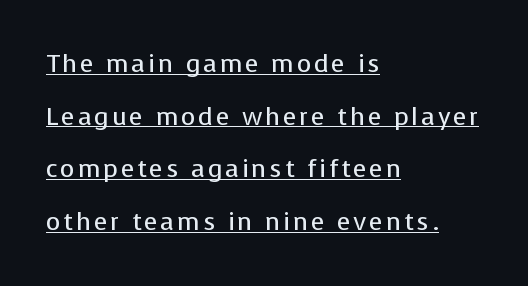
The image shows 25 px text type, upright; set left-aligned, loose line spacing (2.11x), underlined.
